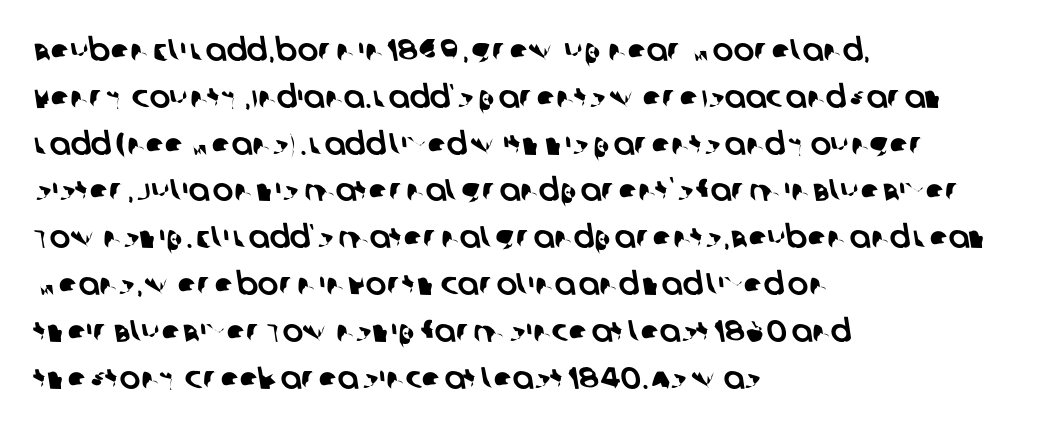
Q: Is the typeface a serif or a sans-serif typeface? A: Sans-serif.
Q: Is the text underlined? A: No.
Q: How is the paragraph aligned? A: Left-aligned.
Q: Is the spacing between letters normal or unusually wide? A: Normal.
Q: Is the spacing between lines tight, normal or loose? A: Normal.
Q: Width (condensed, normal, or wide)? A: Normal.
Q: Stroke contrast? A: Low.
Q: x-height? A: Large.
Q: Monospaced? A: No.
